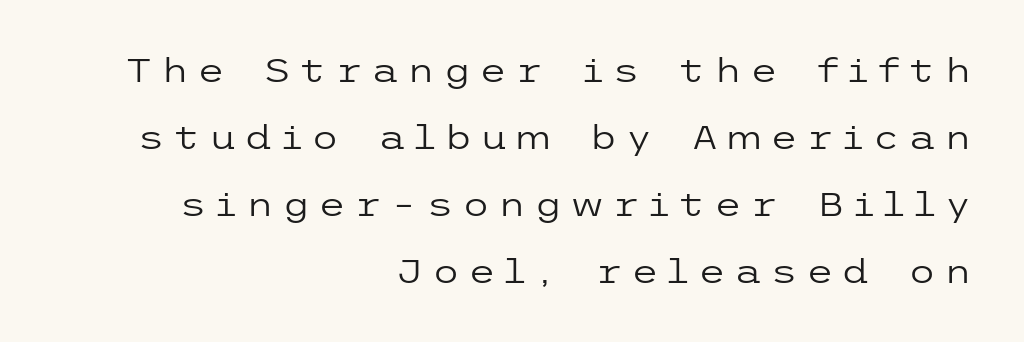
Q: Is the text bold? A: No.
Q: Is the text italic (slanted)? A: No, it is upright.
Q: Is the typeface a serif or a sans-serif typeface? A: Sans-serif.
Q: Is the text underlined? A: No.
Q: How is the paragraph aligned? A: Right-aligned.
Q: Is the spacing between letters normal or unusually wide? A: Unusually wide.
Q: Is the spacing between lines tight, normal or loose? A: Loose.
Q: Width (condensed, normal, or wide)? A: Wide.
Q: Stroke contrast? A: Low.
Q: x-height? A: Medium.
